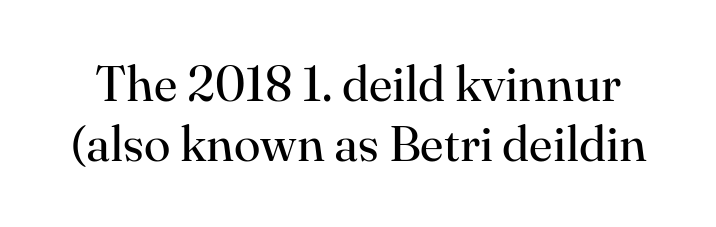
Q: Is the text bold? A: No.
Q: Is the text italic (slanted)? A: No, it is upright.
Q: Is the typeface a serif or a sans-serif typeface? A: Serif.
Q: Is the text underlined? A: No.
Q: Is the spacing between letters normal or unusually wide? A: Normal.
Q: Width (condensed, normal, or wide)? A: Normal.
Q: Stroke contrast? A: High.
Q: x-height? A: Small.
Q: Monospaced? A: No.
